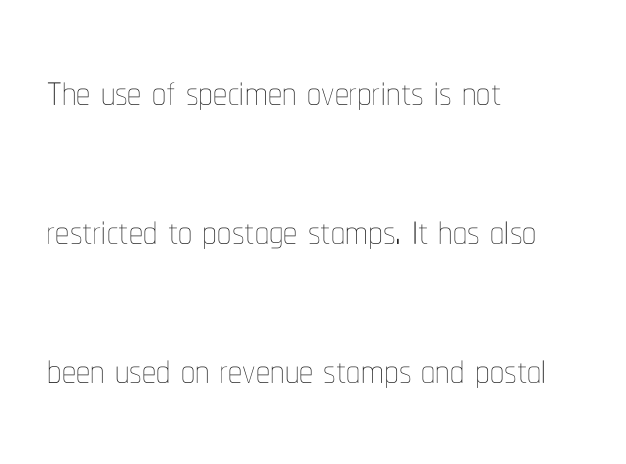
Q: Is the text bold? A: No.
Q: Is the text italic (slanted)? A: No, it is upright.
Q: Is the text underlined? A: No.
Q: How is the paragraph aligned? A: Left-aligned.
Q: Is the spacing between letters normal or unusually wide? A: Normal.
Q: Is the spacing between lines tight, normal or loose? A: Loose.
Q: Width (condensed, normal, or wide)? A: Condensed.
Q: Stroke contrast? A: Low.
Q: x-height? A: Medium.
Q: Monospaced? A: No.
